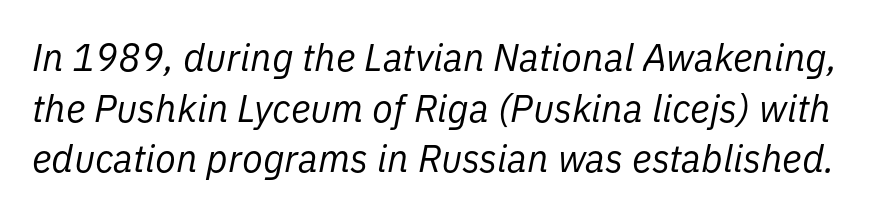
{"italic": "yes", "lean": "right", "slant_degrees": 11, "bold": "no", "weight": "regular", "width": "normal", "stroke_contrast": "low", "x_height": "medium", "monospaced": "no", "underline": "no", "line_spacing": "normal", "line_spacing_ratio": 1.33, "letter_spacing": "normal", "letter_spacing_em": 0.0, "glyph_px": 38}
